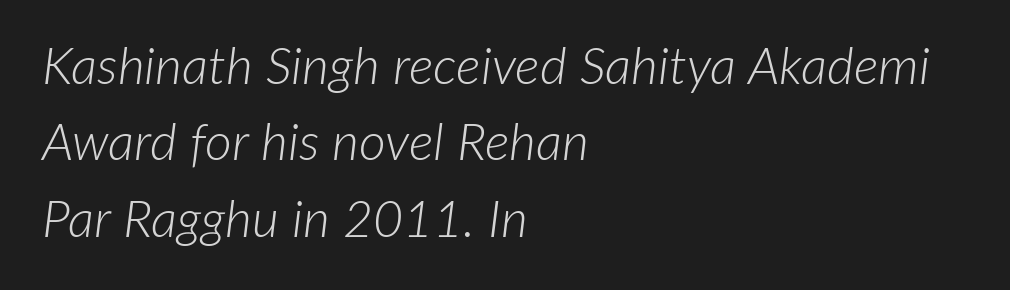
The ragged edge is on the right, which tells us the setting is flush left. Quick note: underline off. The type is set solid horizontally, with unmodified tracking. The lines sit at an ordinary, default distance from one another. Each letter keeps its own natural width here, so spacing adapts to shape. Yep, that's italic — everything's leaning.
